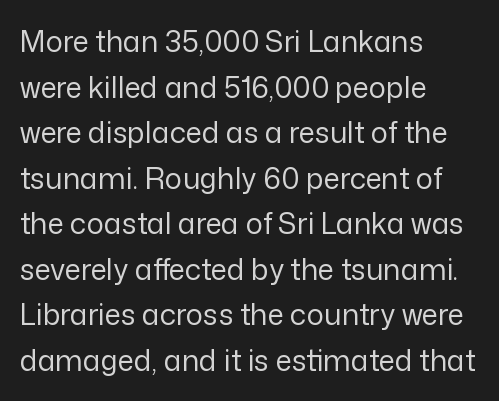
The image shows 29 px regular-weight sans-serif type, upright; set left-aligned, normal line spacing (1.57x), normal letter spacing, not underlined; low stroke contrast and a medium x-height.
